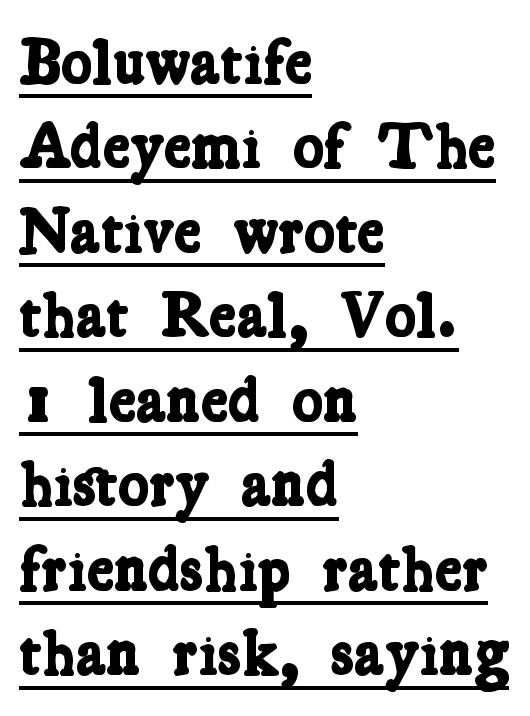
{"serif": "yes", "bold": "yes", "weight": "bold", "width": "condensed", "stroke_contrast": "low", "x_height": "medium", "monospaced": "no", "underline": "yes", "align": "left", "line_spacing": "normal", "line_spacing_ratio": 1.3, "letter_spacing": "normal", "letter_spacing_em": 0.0, "glyph_px": 65}
